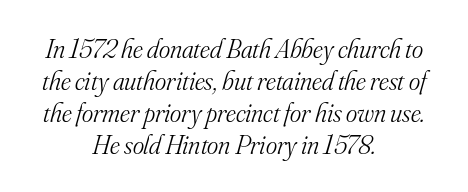
Q: Is the text bold? A: No.
Q: Is the text italic (slanted)? A: Yes, it leans right by about 16 degrees.
Q: Is the text underlined? A: No.
Q: How is the paragraph aligned? A: Centered.
Q: Is the spacing between letters normal or unusually wide? A: Normal.
